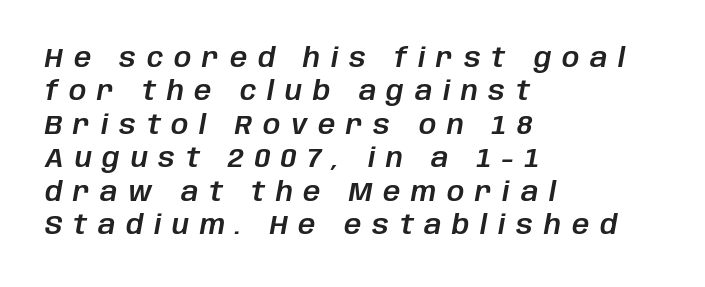
Q: Is the text italic (slanted)? A: Yes, it leans right by about 10 degrees.
Q: Is the text underlined? A: No.
Q: How is the paragraph aligned? A: Left-aligned.
Q: Is the spacing between letters normal or unusually wide? A: Unusually wide.
